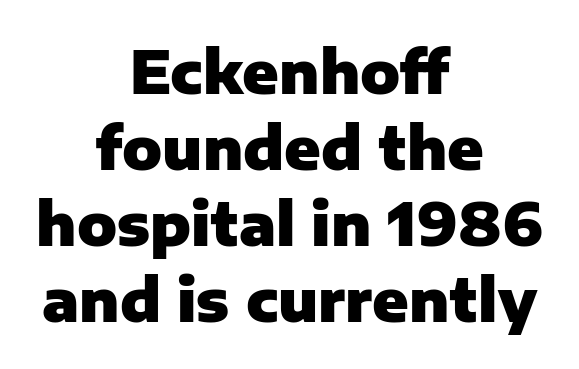
Q: Is the text bold? A: Yes.
Q: Is the text italic (slanted)? A: No, it is upright.
Q: Is the typeface a serif or a sans-serif typeface? A: Sans-serif.
Q: Is the text underlined? A: No.
Q: How is the paragraph aligned? A: Centered.
Q: Is the spacing between letters normal or unusually wide? A: Normal.
Q: Is the spacing between lines tight, normal or loose? A: Normal.
Q: Width (condensed, normal, or wide)? A: Normal.
Q: Stroke contrast? A: Low.
Q: x-height? A: Medium.
Q: Monospaced? A: No.
